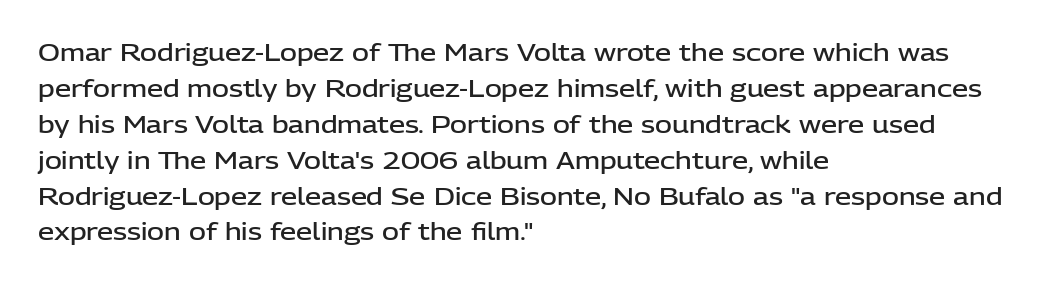
{"italic": "no", "bold": "semi", "underline": "no", "align": "left", "line_spacing": "normal", "line_spacing_ratio": 1.56, "letter_spacing": "normal", "letter_spacing_em": 0.0, "glyph_px": 23}
